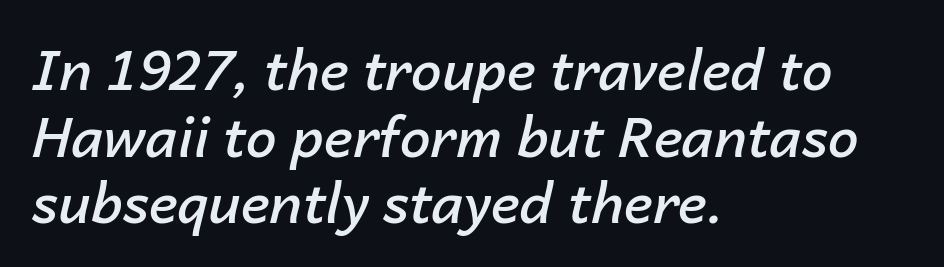
The image shows 55 px semibold type, italic (leaning right); set left-aligned, line spacing 1.21x, normal letter spacing, not underlined; low stroke contrast and a medium x-height.
